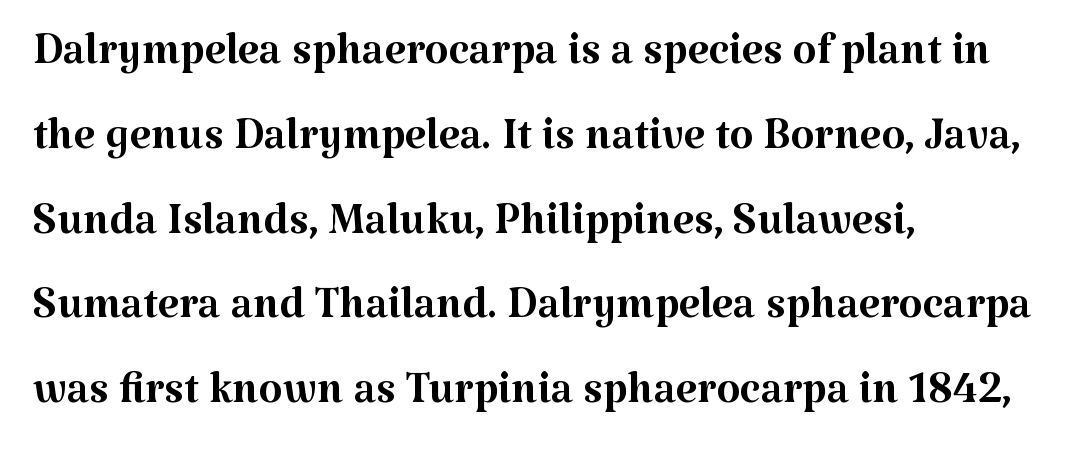
Q: Is the text bold? A: No.
Q: Is the text italic (slanted)? A: No, it is upright.
Q: Is the typeface a serif or a sans-serif typeface? A: Serif.
Q: Is the text underlined? A: No.
Q: How is the paragraph aligned? A: Left-aligned.
Q: Is the spacing between letters normal or unusually wide? A: Normal.
Q: Is the spacing between lines tight, normal or loose? A: Normal.
Q: Width (condensed, normal, or wide)? A: Normal.
Q: Stroke contrast? A: Medium.
Q: x-height? A: Medium.
Q: Monospaced? A: No.
